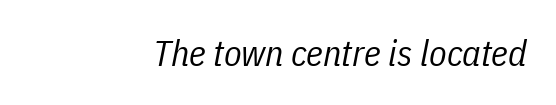
The image shows 36 px regular-weight, condensed type, italic (leaning right); set normal letter spacing, not underlined; low stroke contrast and a medium x-height.
